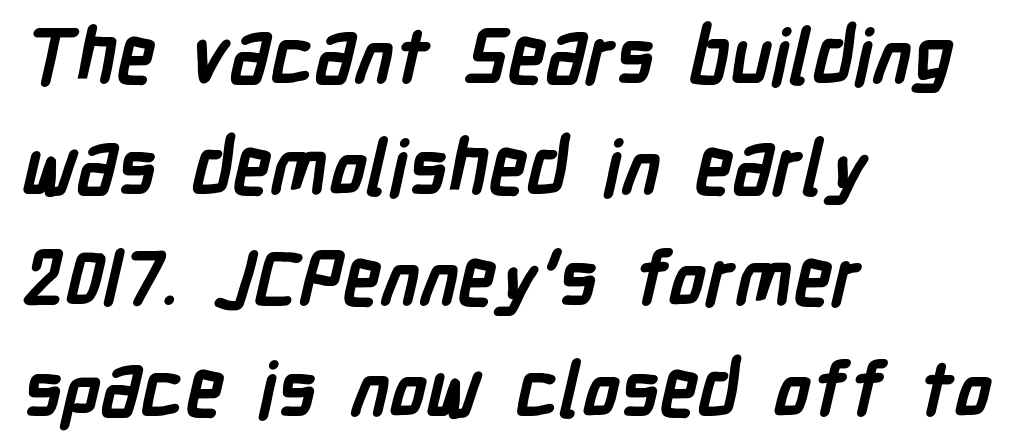
Does the copy run flush right? No — it runs flush left. If you measured baseline to baseline, you'd find a middling distance. The string is rendered with underlining switched off. Typographically, this falls in the sans-serif category.
